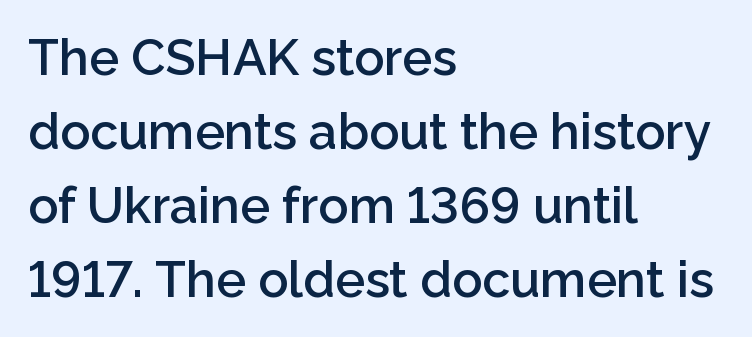
Are there feet on the stems? There aren't — it's a sans. Typographic density is moderately raised because the face is semibold. Is this a fixed-width face? No — the glyphs have proportional, varying widths. The passage is arranged the way most books set body copy — flush left. The gaps between neighbouring characters are ordinary and unremarkable. Do the letters lean? They stand straight.
